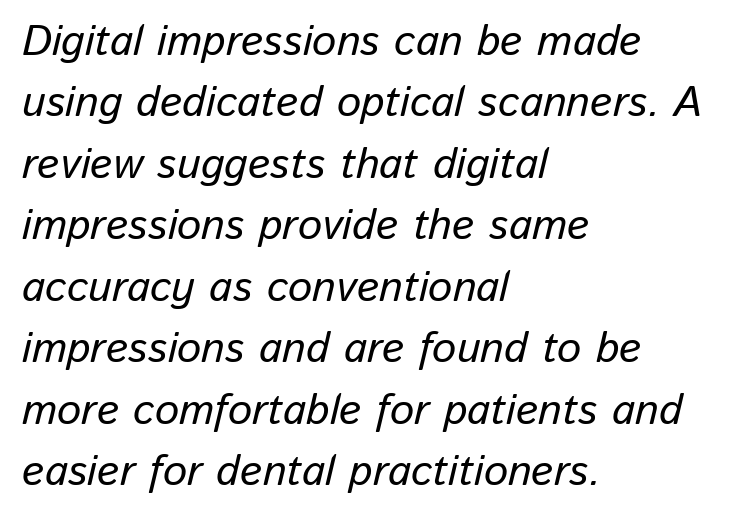
The line texture is even and compact thanks to regular tracking. The zone under the glyphs is completely vacant. Varying glyph widths throughout — classic text-font behaviour. Leading: standard. Horizontal alignment here is leftward, the default for most running prose.
